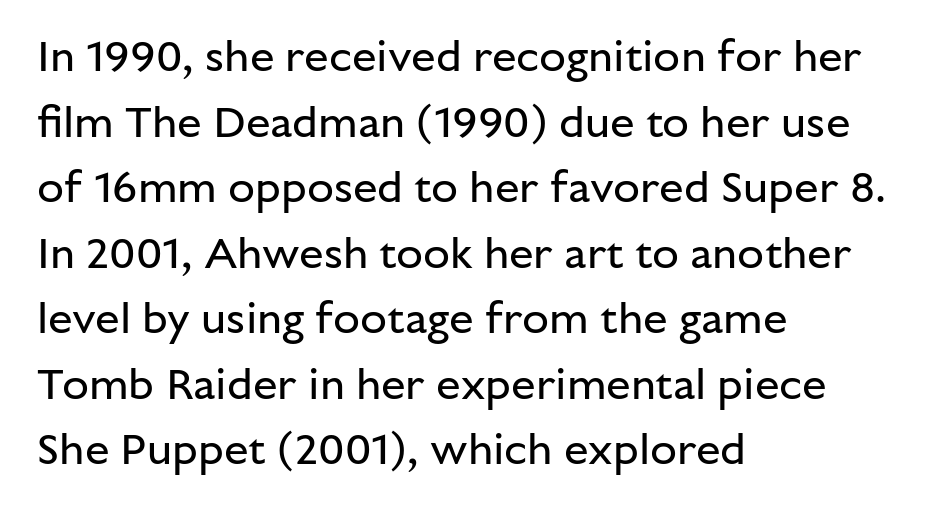
{"serif": "no", "italic": "no", "bold": "no", "weight": "regular", "width": "normal", "stroke_contrast": "low", "x_height": "medium", "monospaced": "no", "underline": "no", "align": "left", "line_spacing": "normal", "line_spacing_ratio": 1.49, "letter_spacing": "normal", "letter_spacing_em": 0.0, "glyph_px": 44}
